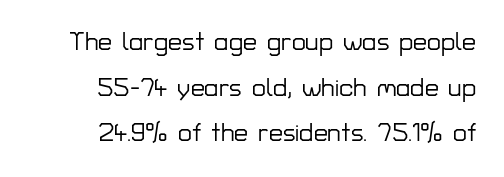
Lines of text with bare space underneath. Short note: letters normally spaced. Unlike italic type, these characters show no tilt at all. This sample is right-justified, so line beginnings fall wherever the words allow.
